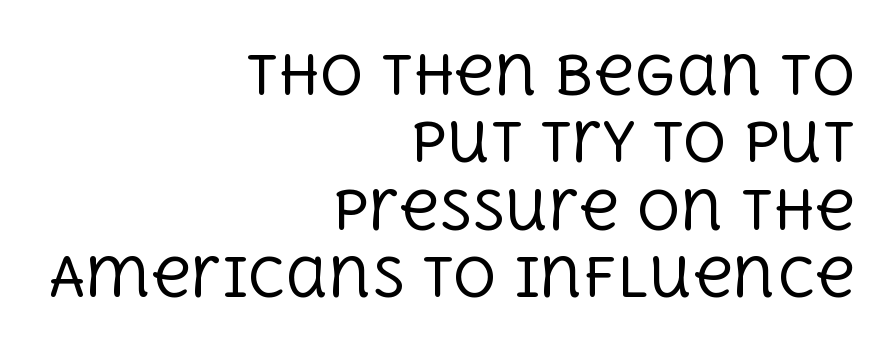
Beneath every word, the page is bare. Spacing between characters is what you'd get straight out of the box. Italic? Not at all — the glyphs are vertical. Horizontally, the lines are justified to the trailing edge only. No extra ink here — the face is not bold. The letters carry serifs — small finishing strokes at the ends of their stems.
